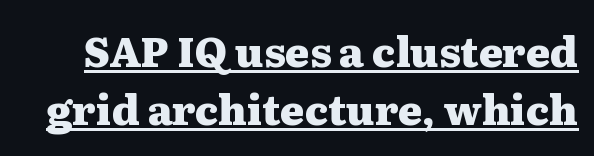
Q: Is the text bold? A: Yes.
Q: Is the text italic (slanted)? A: No, it is upright.
Q: Is the typeface a serif or a sans-serif typeface? A: Serif.
Q: Is the text underlined? A: Yes.
Q: Is the spacing between letters normal or unusually wide? A: Normal.
Q: Is the spacing between lines tight, normal or loose? A: Normal.
Q: Width (condensed, normal, or wide)? A: Wide.
Q: Stroke contrast? A: Medium.
Q: x-height? A: Medium.
Q: Monospaced? A: No.
